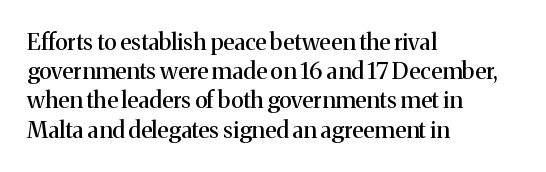
The image shows 23 px text type, upright; set left-aligned, normal line spacing (1.27x), normal letter spacing, not underlined.
